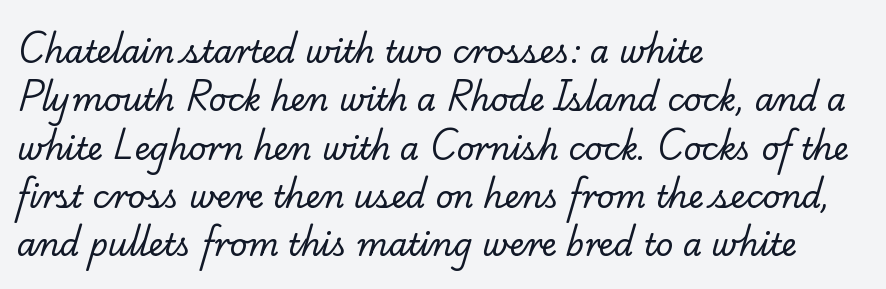
Between one letter and the next there's only the usual sliver of space. This block has exactly the height ordinary leading produces. The rendering uses natural spacing where letterforms have individual widths.
